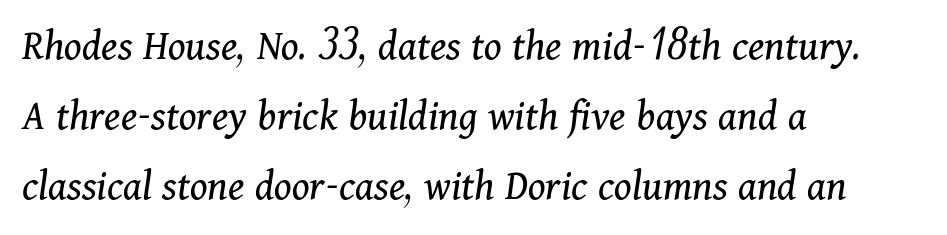
{"serif": "yes", "italic": "yes", "lean": "right", "slant_degrees": 11, "bold": "no", "weight": "regular", "width": "normal", "stroke_contrast": "medium", "x_height": "medium", "monospaced": "no", "underline": "no", "align": "left", "line_spacing": "normal", "line_spacing_ratio": 1.59, "letter_spacing": "normal", "letter_spacing_em": 0.0, "glyph_px": 44}
